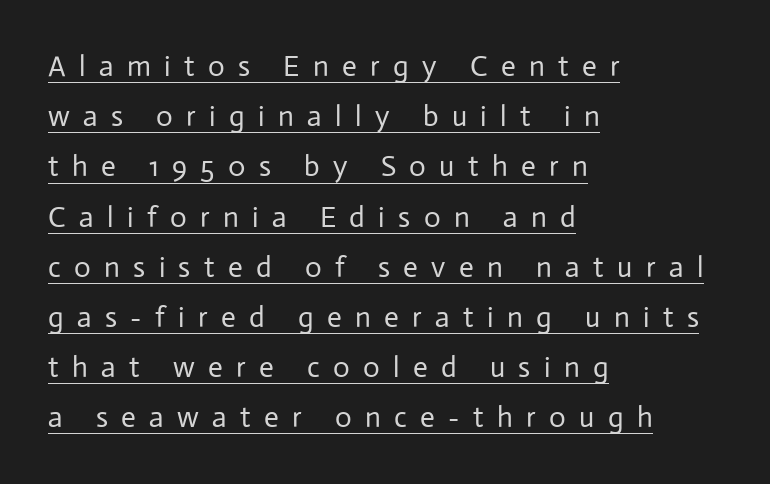
Proportional: the letters do not fall into vertical columns. Vertical strokes here are truly vertical. Check the space under the baseline: a stroke is drawn there. Type style note: lacks serifs. The letterforms stand isolated, each surrounded by extra space.
